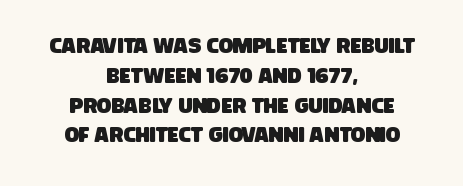
{"underline": "no", "align": "center", "line_spacing": "normal", "line_spacing_ratio": 1.42, "letter_spacing": "normal", "letter_spacing_em": 0.0, "glyph_px": 21}
